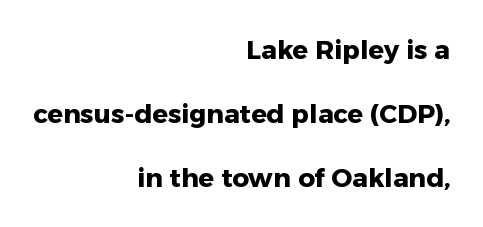
Q: Is the text bold? A: Yes.
Q: Is the text italic (slanted)? A: No, it is upright.
Q: Is the text underlined? A: No.
Q: How is the paragraph aligned? A: Right-aligned.
Q: Is the spacing between letters normal or unusually wide? A: Normal.
Q: Is the spacing between lines tight, normal or loose? A: Loose.
